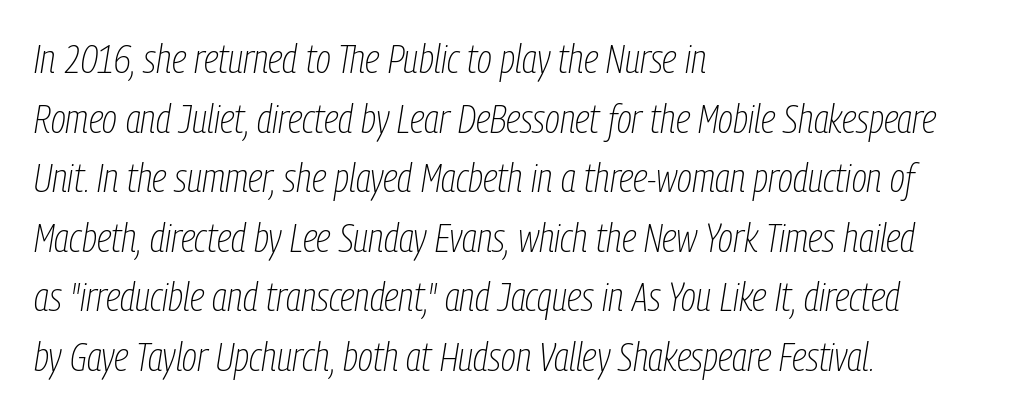
Q: Is the text bold? A: No.
Q: Is the text italic (slanted)? A: Yes, it leans right by about 9 degrees.
Q: Is the text underlined? A: No.
Q: How is the paragraph aligned? A: Left-aligned.
Q: Is the spacing between letters normal or unusually wide? A: Normal.
Q: Is the spacing between lines tight, normal or loose? A: Normal.
Q: Width (condensed, normal, or wide)? A: Condensed.
Q: Stroke contrast? A: Low.
Q: x-height? A: Medium.
Q: Monospaced? A: No.
